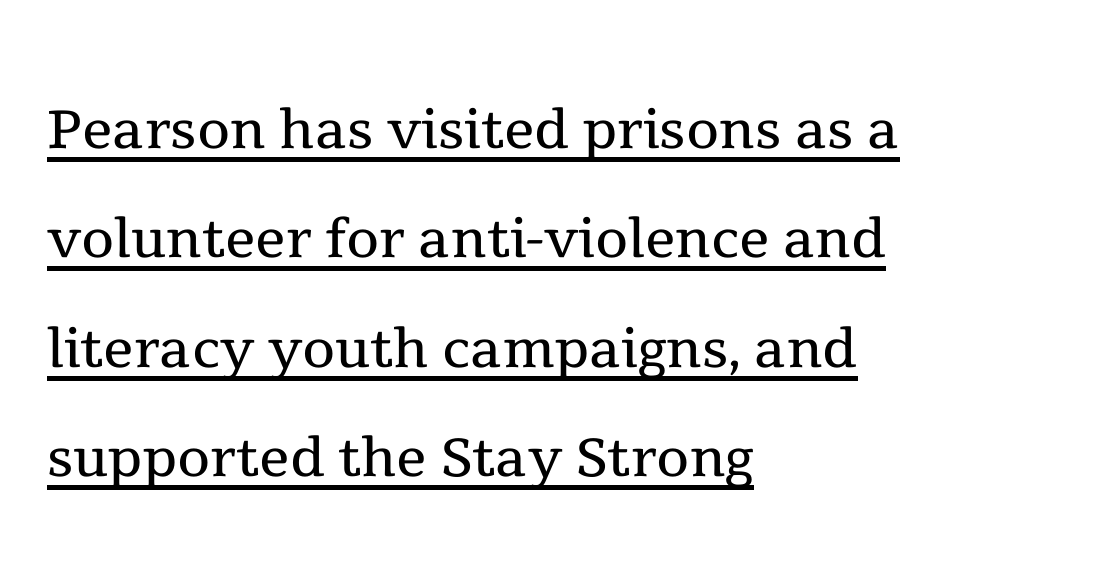
These lines are composed in type with serifs. Notice how a bar underscores the lettering throughout. Heaviness? Minimal to ordinary, like unemphasized prose. These lines keep a tight, regular rhythm from letter to letter. Tall strokes in this sample are plumb rather than angled.
